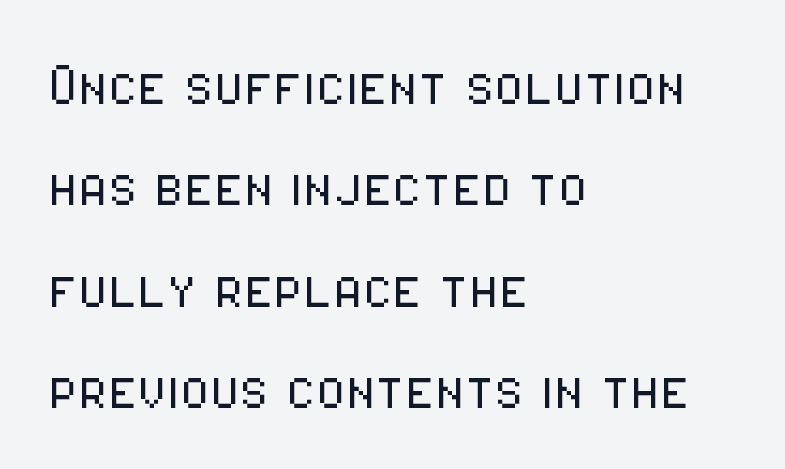
The image shows 68 px light, condensed sans-serif type, upright; set left-aligned, normal line spacing (1.49x), normal letter spacing, not underlined; low stroke contrast and a medium x-height.
